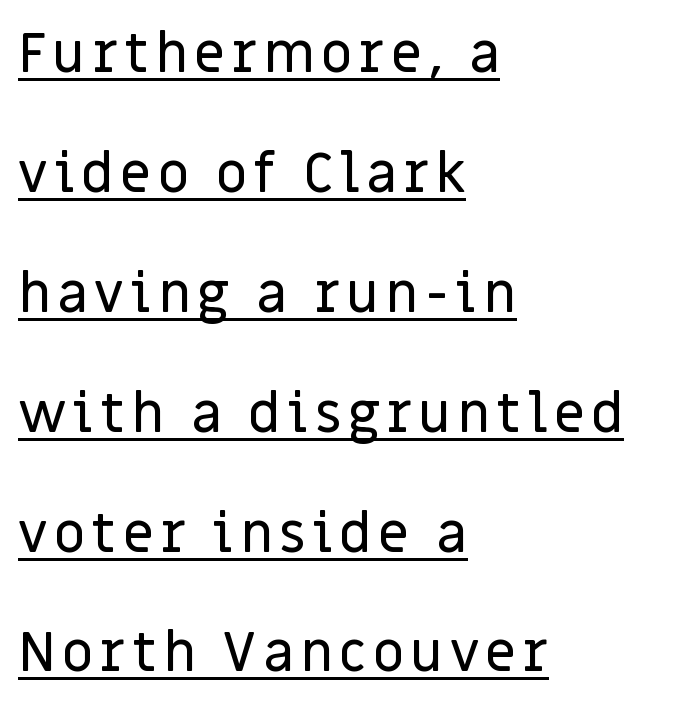
This sample is left-justified, so line endings fall wherever the words run out. Interline gaps are noticeably wide in this sample. Type style note: lacks serifs. This sample carries an underscore along the baseline area.
